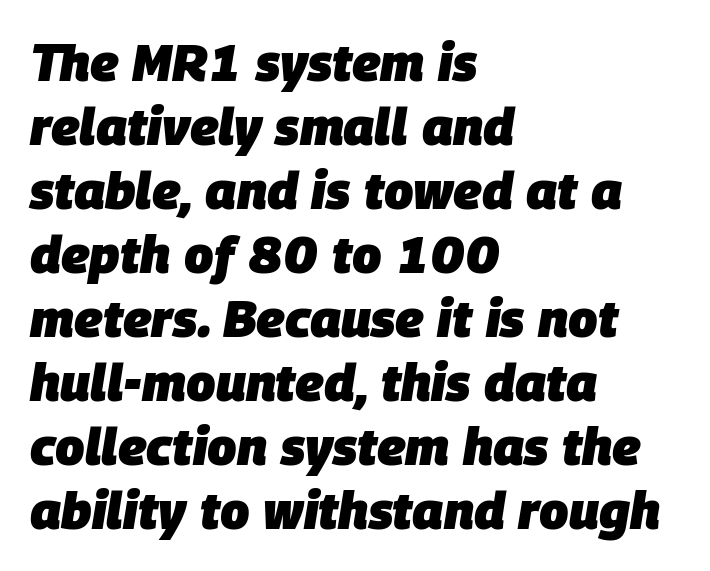
The image shows 52 px heavy type, italic (leaning right); set left-aligned, line spacing 1.23x, normal letter spacing, not underlined; low stroke contrast and a large x-height.
